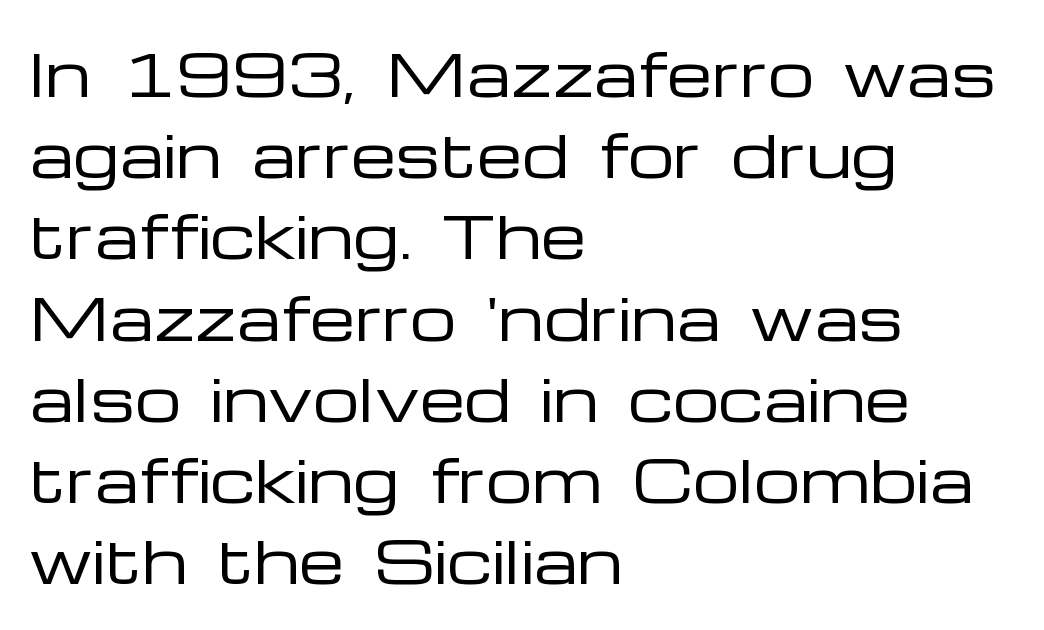
Is the block centered? No — it sits flush against the left margin. Is the letter spacing exaggerated? No — it looks like the ordinary default. Is this a fixed-width face? No — the glyphs have proportional, varying widths. The characters are drawn with everyday or finer stroke widths. Type style note: lacks serifs. Does the lettering tilt? It doesn't — this is upright.
